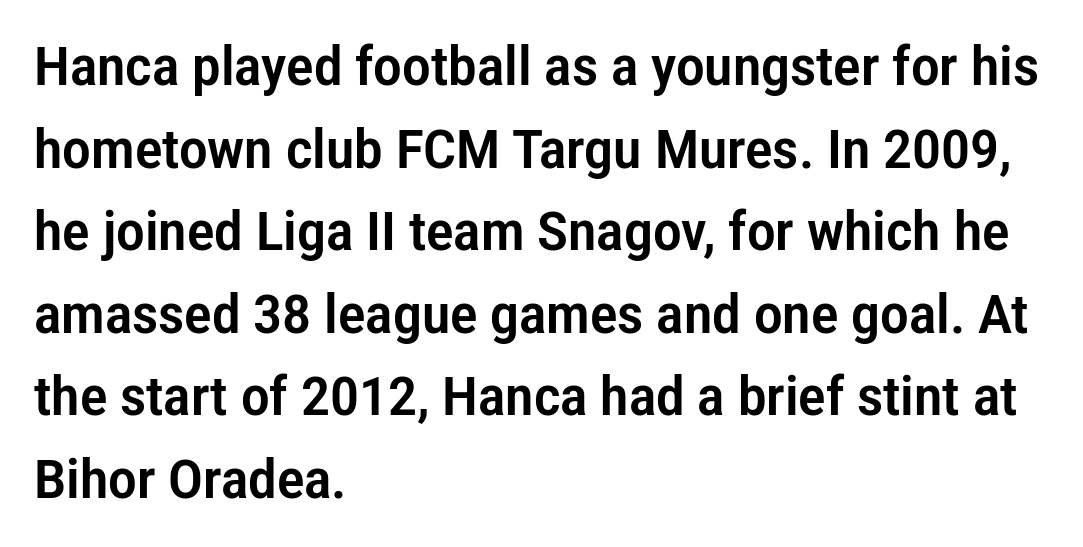
Q: Is the text italic (slanted)? A: No, it is upright.
Q: Is the typeface a serif or a sans-serif typeface? A: Sans-serif.
Q: Is the text underlined? A: No.
Q: How is the paragraph aligned? A: Left-aligned.
Q: Is the spacing between letters normal or unusually wide? A: Normal.
Q: Is the spacing between lines tight, normal or loose? A: Normal.
Q: Width (condensed, normal, or wide)? A: Condensed.
Q: Stroke contrast? A: Low.
Q: x-height? A: Medium.
Q: Monospaced? A: No.
